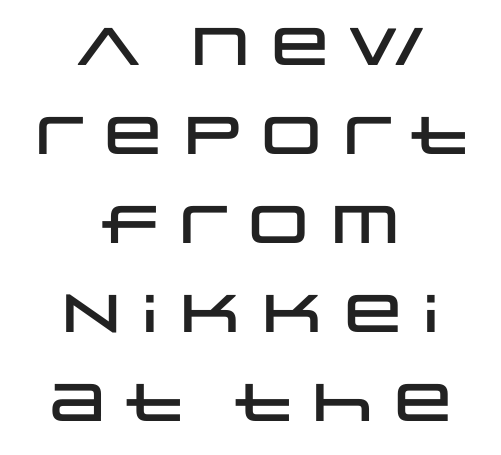
The image shows 53 px wide sans-serif type, upright; set centered, normal line spacing (1.68x), normal letter spacing, not underlined; low stroke contrast and a large x-height.
